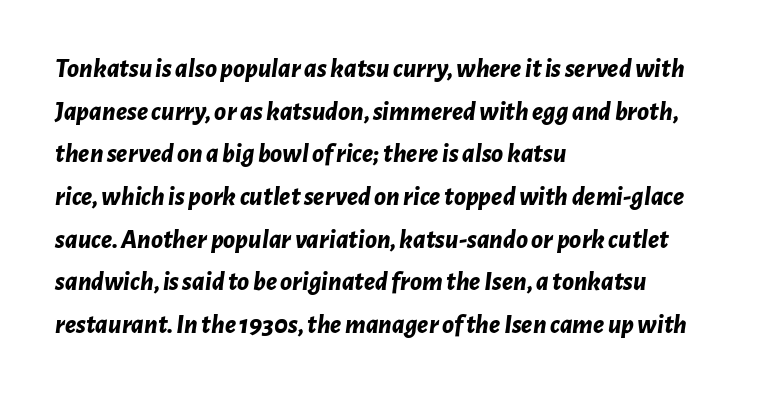
Q: Is the text bold? A: Yes.
Q: Is the text italic (slanted)? A: Yes, it leans right by about 7 degrees.
Q: Is the text underlined? A: No.
Q: How is the paragraph aligned? A: Left-aligned.
Q: Is the spacing between letters normal or unusually wide? A: Normal.
Q: Is the spacing between lines tight, normal or loose? A: Normal.
